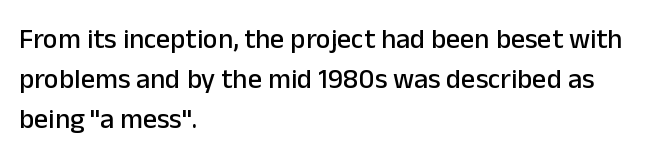
Q: Is the text italic (slanted)? A: No, it is upright.
Q: Is the typeface a serif or a sans-serif typeface? A: Sans-serif.
Q: Is the text underlined? A: No.
Q: How is the paragraph aligned? A: Left-aligned.
Q: Is the spacing between letters normal or unusually wide? A: Normal.
Q: Is the spacing between lines tight, normal or loose? A: Normal.
Q: Width (condensed, normal, or wide)? A: Normal.
Q: Stroke contrast? A: Low.
Q: x-height? A: Medium.
Q: Monospaced? A: No.
